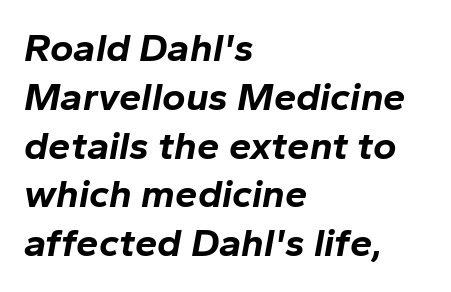
Underline: absent. No extra tracking has been applied to these lines. Is the type slanted? Yes — the strokes lean at a clear angle. A typesetter would call this proportional, since set widths differ per character. Chunky letters — that's bold for sure. The rendering anchors every line to the left-hand side.
